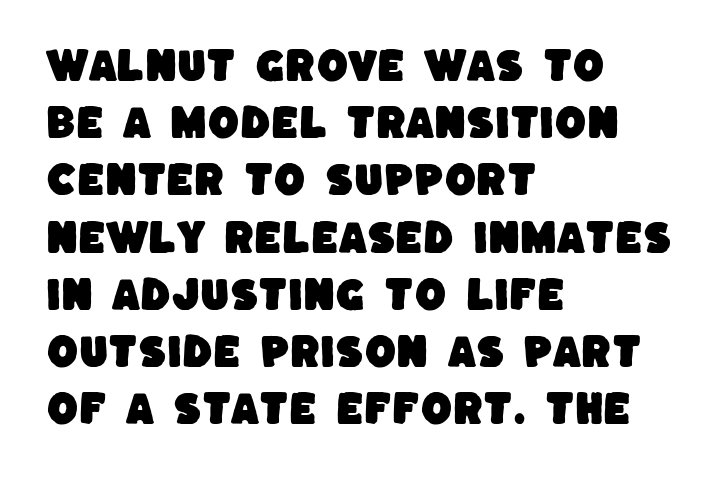
Q: Is the typeface a serif or a sans-serif typeface? A: Sans-serif.
Q: Is the text underlined? A: No.
Q: How is the paragraph aligned? A: Left-aligned.
Q: Is the spacing between letters normal or unusually wide? A: Normal.
Q: Is the spacing between lines tight, normal or loose? A: Normal.
Q: Width (condensed, normal, or wide)? A: Normal.
Q: Stroke contrast? A: Low.
Q: x-height? A: Large.
Q: Monospaced? A: No.
